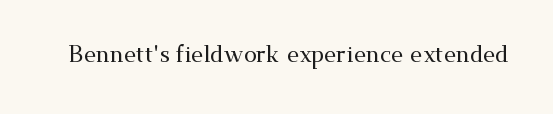
The image shows 23 px text type, upright; set normal letter spacing, not underlined.
